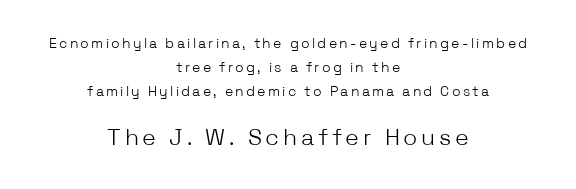
Q: Is the text bold? A: No.
Q: Is the text italic (slanted)? A: No, it is upright.
Q: Is the text underlined? A: No.
Q: How is the paragraph aligned? A: Centered.
Q: Which block of text is set in a larger size, the first (top) or the second (bottom)? A: The second (bottom) one.
